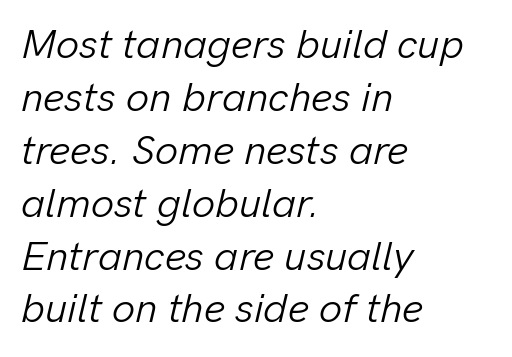
The image shows 41 px light type, italic (leaning right); set left-aligned, normal line spacing (1.29x), normal letter spacing, not underlined; low stroke contrast and a medium x-height.
